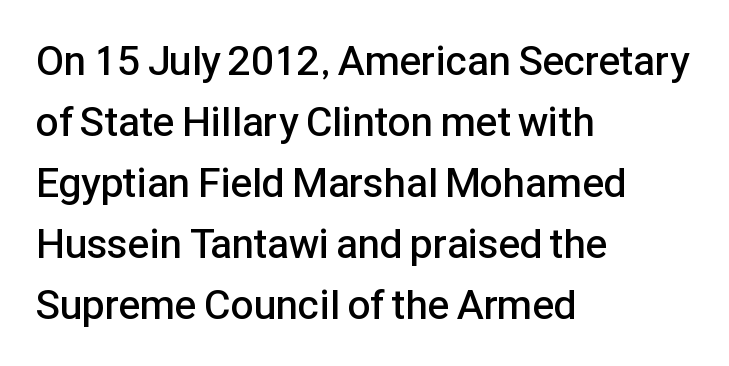
Alignment: flush left. Every stem runs plumb, perpendicular to the baseline. Bold? Not quite — semibold, heavier than regular but stopping short. Normally led — the rows are evenly, conventionally spaced. In terms of letterform style, serifs are entirely absent.
